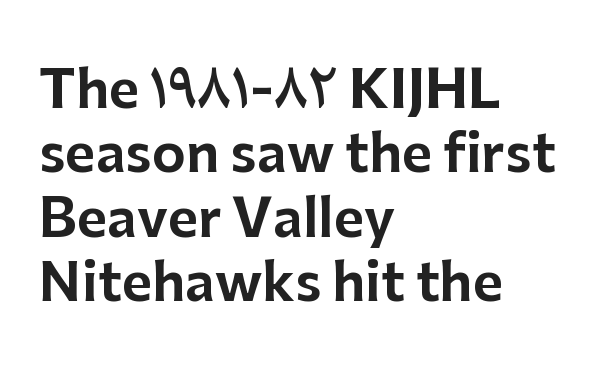
{"serif": "no", "italic": "no", "width": "normal", "stroke_contrast": "low", "x_height": "medium", "monospaced": "no", "underline": "no", "align": "left", "line_spacing_ratio": 1.24, "letter_spacing": "normal", "letter_spacing_em": 0.0, "glyph_px": 52}
